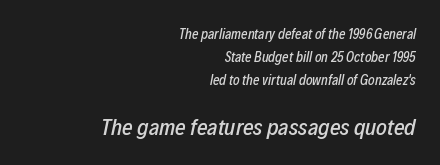
{"italic": "yes", "lean": "right", "slant_degrees": 12, "underline": "no", "align": "right", "line_spacing": "normal", "line_spacing_ratio": 1.64, "letter_spacing": "normal", "letter_spacing_em": 0.0, "larger_block": "second", "size_ratio": 1.64, "glyph_px": 23}
